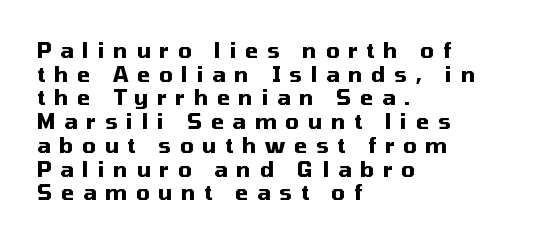
Rendered with straight, roman letterforms. Strokes here are thick enough to call this a true bold. The tracking reads as deliberately expanded to a designer's eye. Each line starts at the same left margin while the right side varies. Any mark beneath the type? The region is blank.
